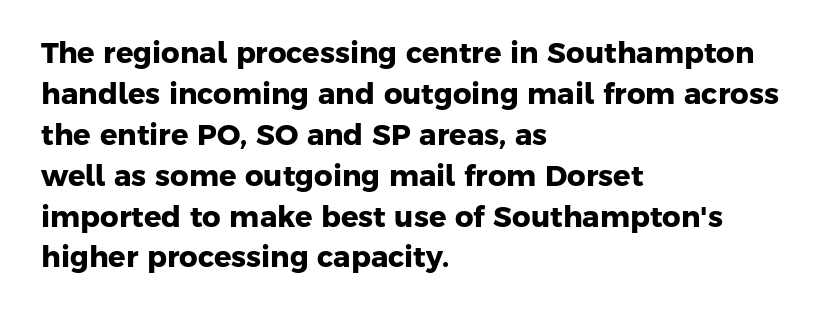
The image shows 29 px heavy sans-serif type; set left-aligned, normal line spacing (1.41x), normal letter spacing, not underlined; low stroke contrast and a medium x-height.
